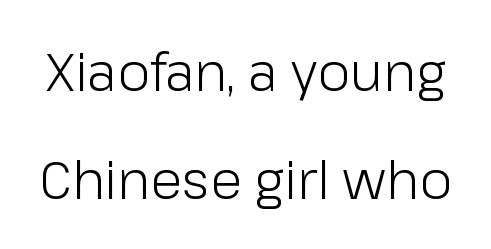
Unlike a traditional serif, this face leaves its strokes unadorned. Each row of text sits above clean, open space. No letter is thick-stroked: the sample isn't bold. Note the varied advance widths — an 'i' is clearly narrower than an 'm'.
